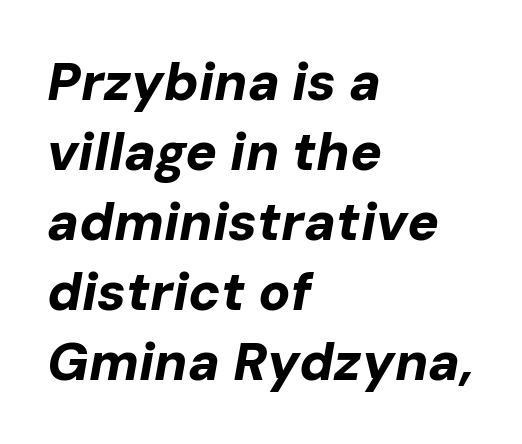
Q: Is the text bold? A: Yes.
Q: Is the text italic (slanted)? A: Yes, it leans right by about 10 degrees.
Q: Is the text underlined? A: No.
Q: How is the paragraph aligned? A: Left-aligned.
Q: Is the spacing between letters normal or unusually wide? A: Normal.
Q: Is the spacing between lines tight, normal or loose? A: Normal.
Q: Width (condensed, normal, or wide)? A: Normal.
Q: Stroke contrast? A: Low.
Q: x-height? A: Medium.
Q: Monospaced? A: No.
